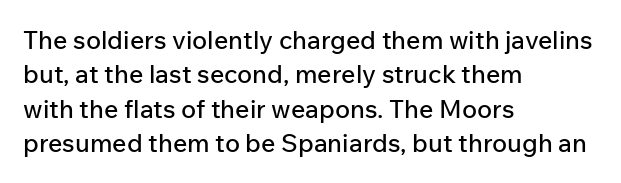
Style check: upright. All the whitespace from short lines collects on the right. Rule under the text: the space is simply empty. Leading matches the norm, producing a regular column.
